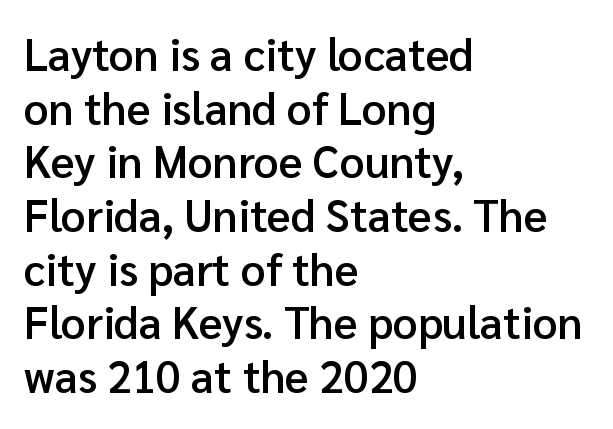
Nobody touched the tracking dial on this one. Quick note: underline off. Stroke thickness is moderately raised; the sample reads as semibold. Spacing verdict: proportional, widths tailored to each character. Nothing sits at the stroke ends, so this counts as sans-serif. These lines stack with their left ends in a neat column.
